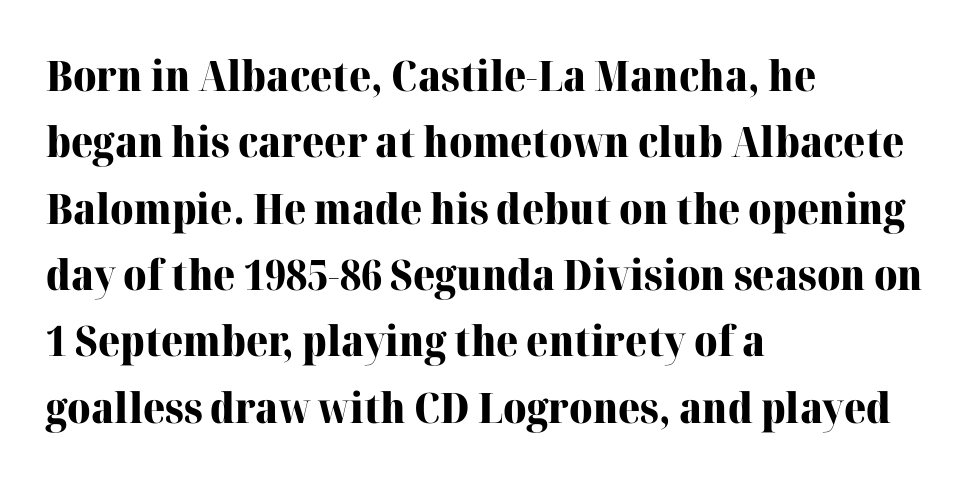
The image shows 42 px heavy serif type, upright; set left-aligned, normal line spacing (1.58x), normal letter spacing, not underlined; high stroke contrast and a medium x-height.
